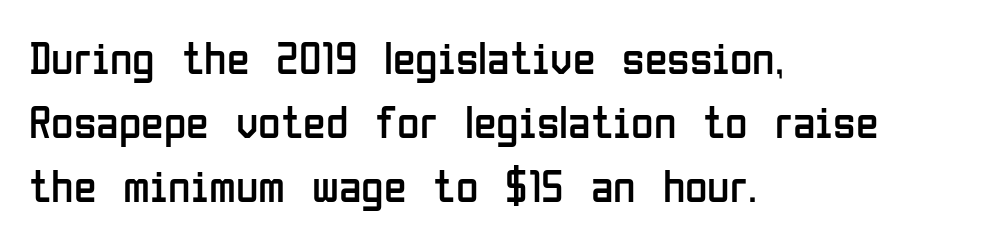
The image shows 46 px regular-weight, condensed sans-serif type, upright; set left-aligned, normal line spacing (1.39x), normal letter spacing, not underlined; low stroke contrast and a medium x-height.
